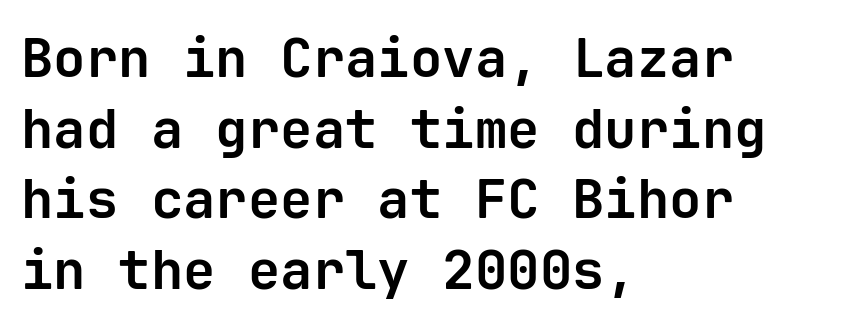
Plain, unruled lines of type. Every character sits straight up, as roman type does. A typesetter would label this face a sans. Spacing verdict: monospaced, one width for all characters.
